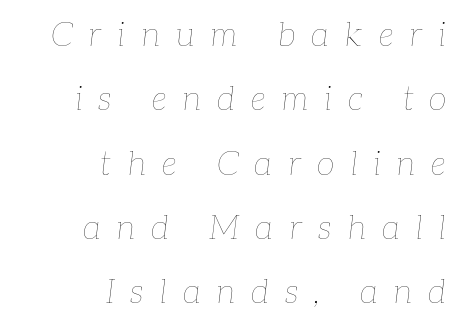
Q: Is the text bold? A: No.
Q: Is the text italic (slanted)? A: Yes, it leans right by about 7 degrees.
Q: Is the text underlined? A: No.
Q: How is the paragraph aligned? A: Right-aligned.
Q: Is the spacing between letters normal or unusually wide? A: Unusually wide.
Q: Is the spacing between lines tight, normal or loose? A: Loose.
Q: Width (condensed, normal, or wide)? A: Normal.
Q: Stroke contrast? A: Low.
Q: x-height? A: Medium.
Q: Monospaced? A: No.
